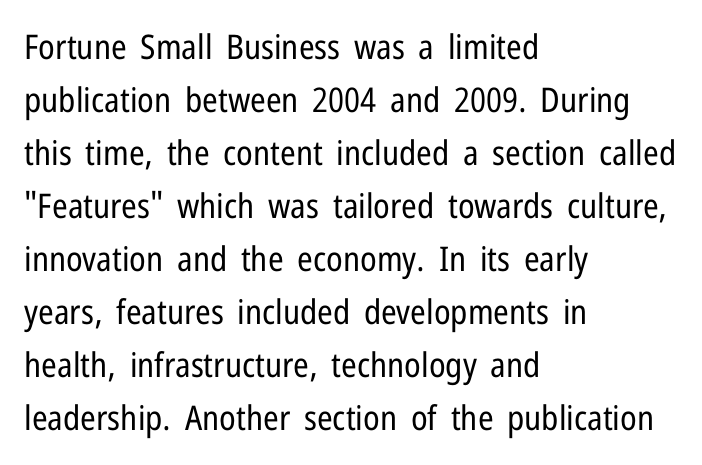
Q: Is the text bold? A: No.
Q: Is the text italic (slanted)? A: No, it is upright.
Q: Is the typeface a serif or a sans-serif typeface? A: Sans-serif.
Q: Is the text underlined? A: No.
Q: How is the paragraph aligned? A: Left-aligned.
Q: Is the spacing between letters normal or unusually wide? A: Normal.
Q: Is the spacing between lines tight, normal or loose? A: Normal.
Q: Width (condensed, normal, or wide)? A: Condensed.
Q: Stroke contrast? A: Low.
Q: x-height? A: Medium.
Q: Monospaced? A: No.
